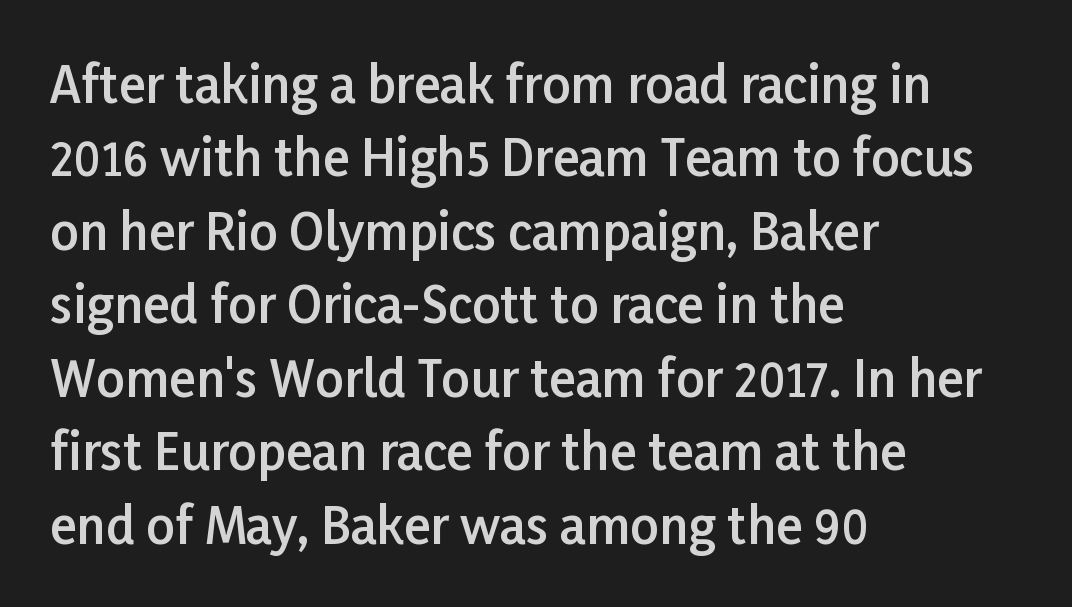
The image shows 50 px semibold sans-serif type, upright; set left-aligned, normal line spacing (1.47x), normal letter spacing, not underlined; low stroke contrast and a medium x-height.
